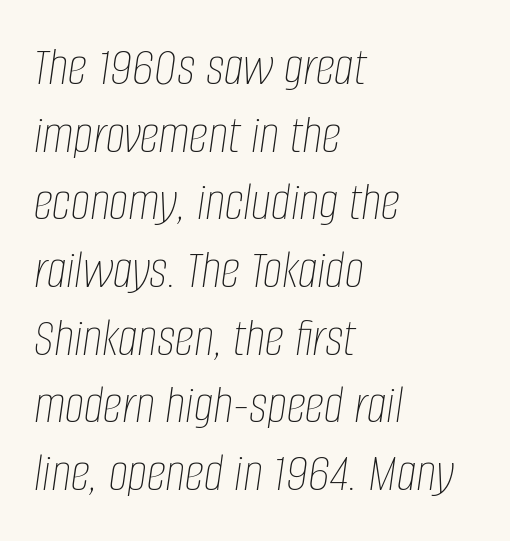
The image shows 55 px thin, condensed type, italic (leaning right); set left-aligned, line spacing 1.23x, normal letter spacing, not underlined; low stroke contrast and a large x-height.
